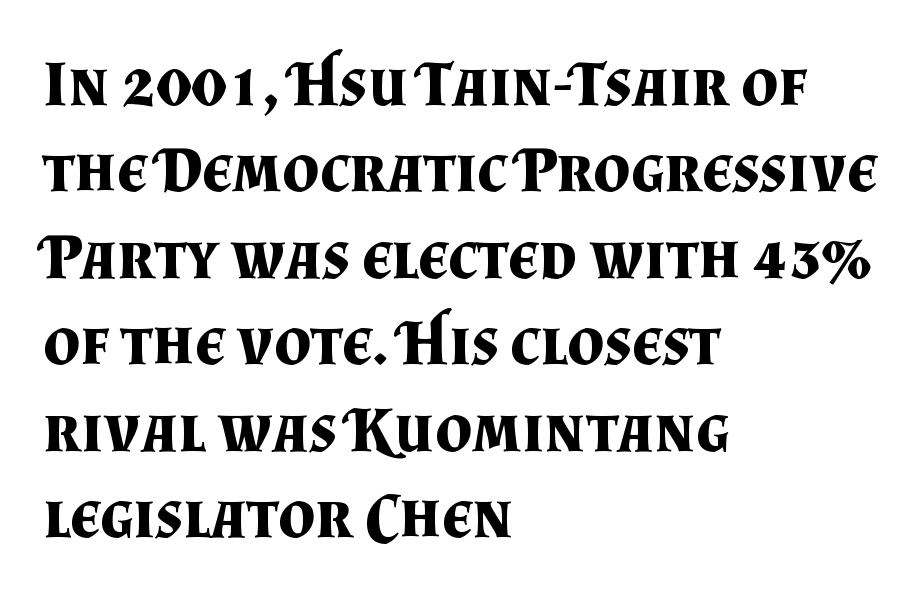
If you drew a ruler down the left edge, every line would touch it. A typesetter would call this proportional, since set widths differ per character. The area under the type is left untouched. A normal amount of white space separates one row of letters from the next.
